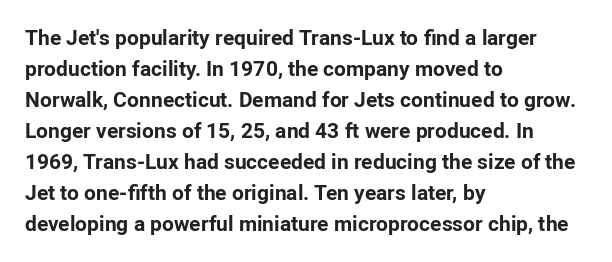
The image shows 21 px bold type, upright; set left-aligned, normal line spacing (1.48x), normal letter spacing, not underlined.
